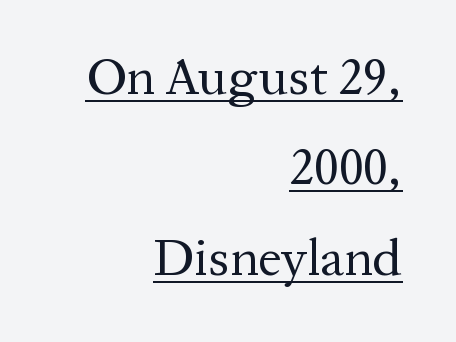
Q: Is the text bold? A: No.
Q: Is the text italic (slanted)? A: No, it is upright.
Q: Is the typeface a serif or a sans-serif typeface? A: Serif.
Q: Is the text underlined? A: Yes.
Q: How is the paragraph aligned? A: Right-aligned.
Q: Is the spacing between letters normal or unusually wide? A: Normal.
Q: Width (condensed, normal, or wide)? A: Normal.
Q: Stroke contrast? A: Medium.
Q: x-height? A: Medium.
Q: Monospaced? A: No.
